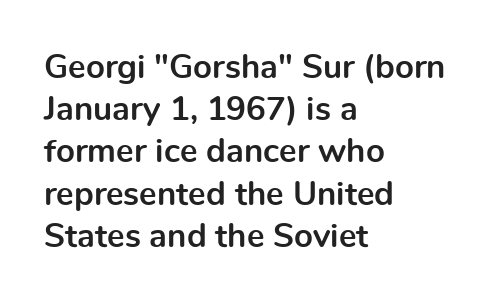
Descender tails drop into unmarked territory. This is the regular roman posture of the typeface. What kind of face is this? One without serifs — a sans. All the whitespace from short lines collects on the right.
